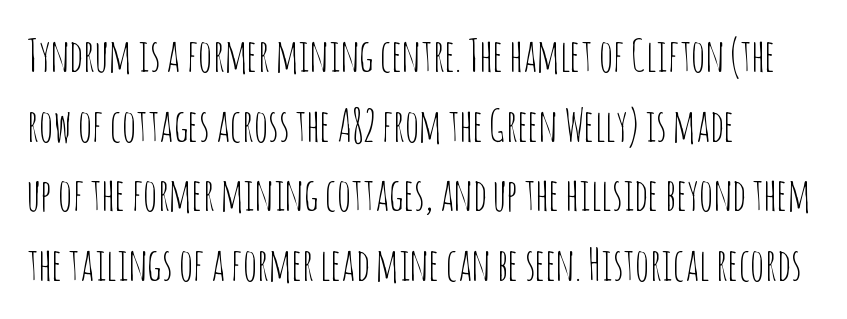
The image shows 44 px thin, condensed sans-serif type, upright; set left-aligned, normal line spacing (1.58x), normal letter spacing, not underlined; low stroke contrast and a large x-height.
